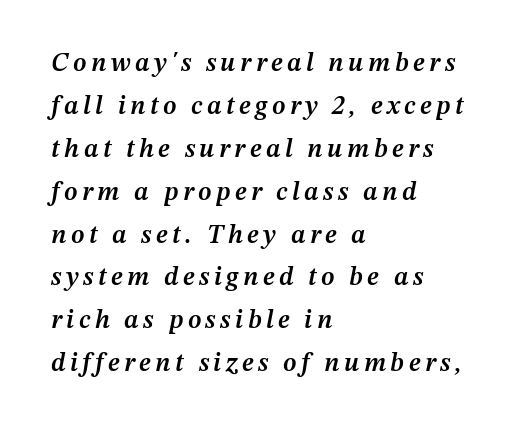
{"italic": "yes", "lean": "right", "slant_degrees": 12, "bold": "semi", "underline": "no", "align": "left", "line_spacing": "normal", "line_spacing_ratio": 1.65, "glyph_px": 26}
